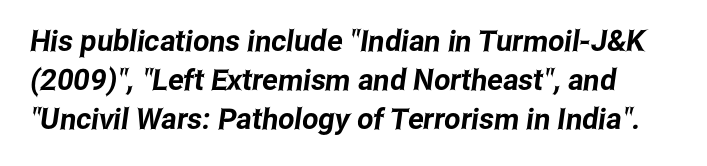
Line spacing here is normal. Here the designer chose a conventional face with non-uniform glyph widths. No extra tracking has been applied to these lines. The passage shown is not underscored anywhere.
